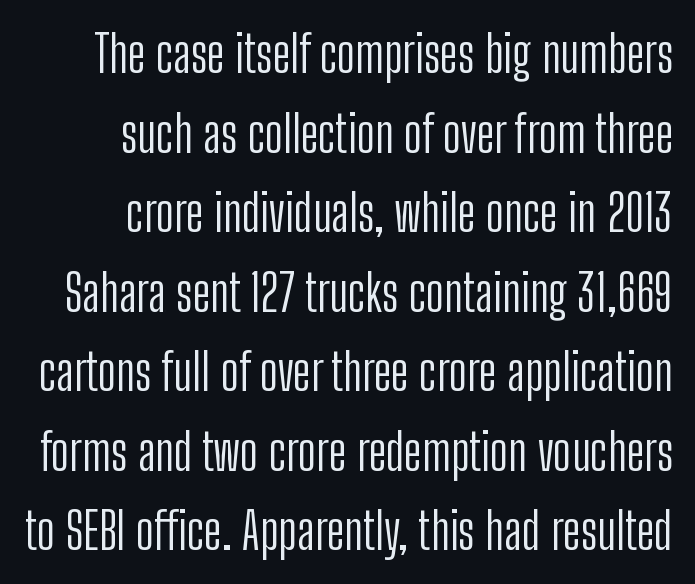
The image shows 51 px light, condensed sans-serif type, upright; set right-aligned, normal line spacing (1.56x), normal letter spacing, not underlined; low stroke contrast and a medium x-height.
